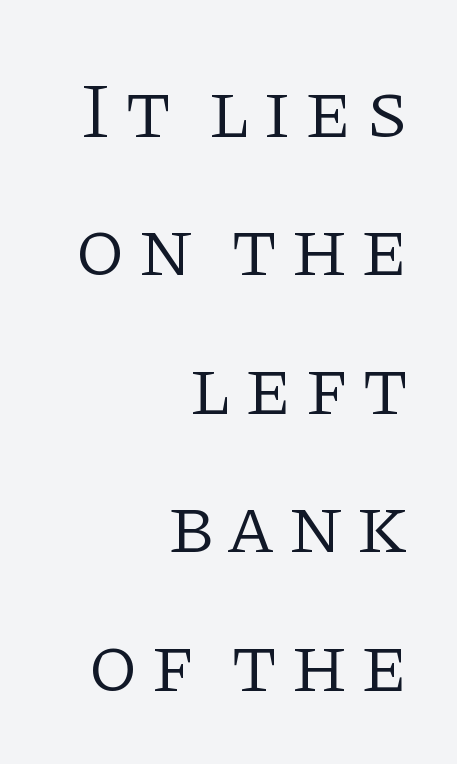
The image shows 80 px light serif type, upright; set right-aligned, line spacing 1.73x, not underlined; low stroke contrast and a large x-height.
